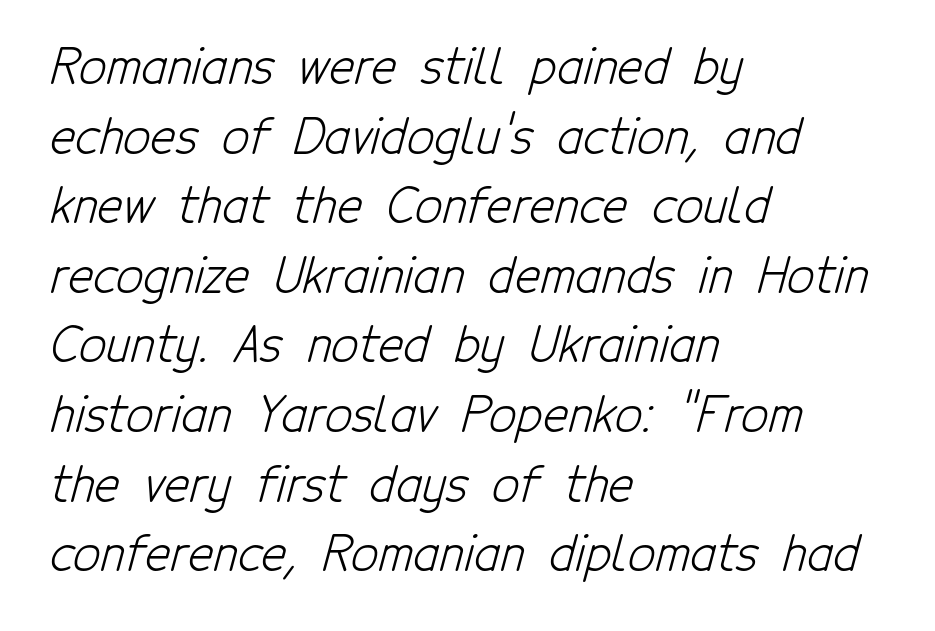
{"serif": "no", "bold": "no", "weight": "light", "width": "condensed", "stroke_contrast": "low", "x_height": "medium", "monospaced": "no", "underline": "no", "align": "left", "line_spacing": "normal", "line_spacing_ratio": 1.45, "letter_spacing": "normal", "letter_spacing_em": 0.0, "glyph_px": 48}
